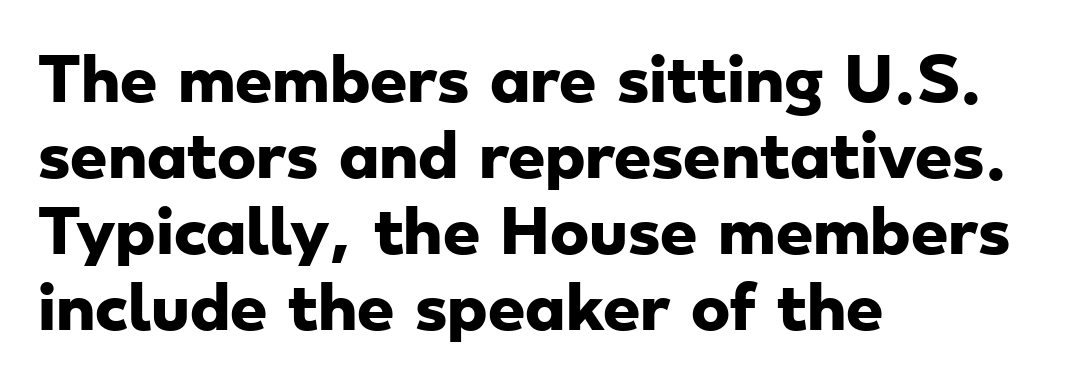
Q: Is the text bold? A: Yes.
Q: Is the typeface a serif or a sans-serif typeface? A: Sans-serif.
Q: Is the text underlined? A: No.
Q: How is the paragraph aligned? A: Left-aligned.
Q: Is the spacing between letters normal or unusually wide? A: Normal.
Q: Is the spacing between lines tight, normal or loose? A: Normal.
Q: Width (condensed, normal, or wide)? A: Wide.
Q: Stroke contrast? A: Low.
Q: x-height? A: Small.
Q: Monospaced? A: No.
